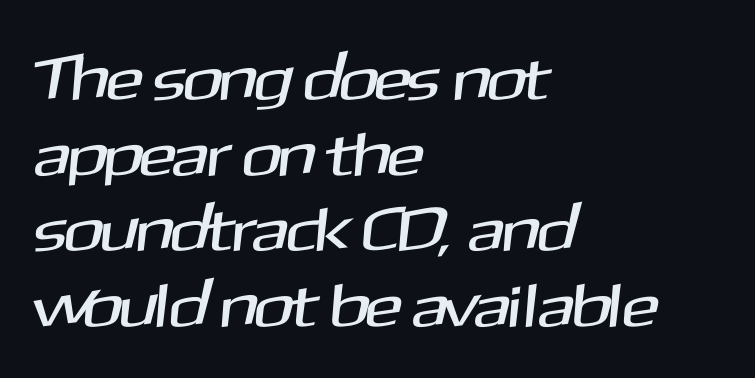
Q: Is the typeface a serif or a sans-serif typeface? A: Sans-serif.
Q: Is the text underlined? A: No.
Q: How is the paragraph aligned? A: Left-aligned.
Q: Is the spacing between letters normal or unusually wide? A: Normal.
Q: Width (condensed, normal, or wide)? A: Normal.
Q: Stroke contrast? A: Medium.
Q: x-height? A: Medium.
Q: Monospaced? A: No.
